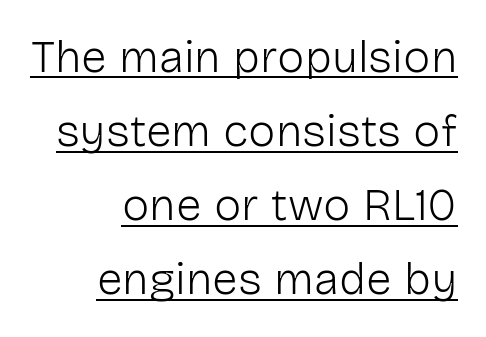
{"serif": "no", "italic": "no", "bold": "no", "weight": "light", "width": "normal", "stroke_contrast": "low", "x_height": "medium", "monospaced": "no", "underline": "yes", "align": "right", "line_spacing": "normal", "line_spacing_ratio": 1.61, "letter_spacing": "normal", "letter_spacing_em": 0.0, "glyph_px": 46}
